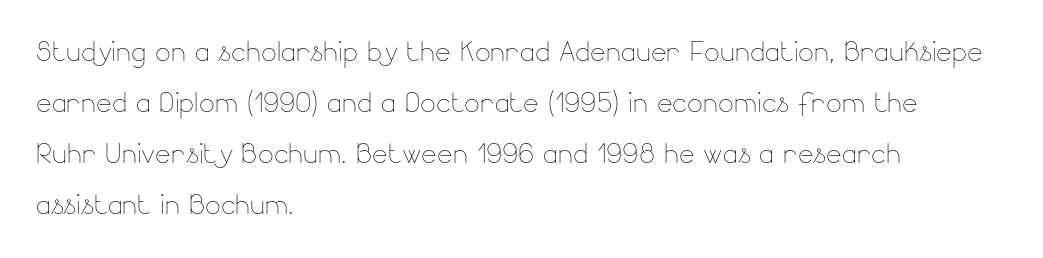
These lines are rendered in a variable-pitch font. The lines in this sample share a left origin and differ only in where they stop. Underlining? Definitely not there. No extra ink here — the face is not bold.
